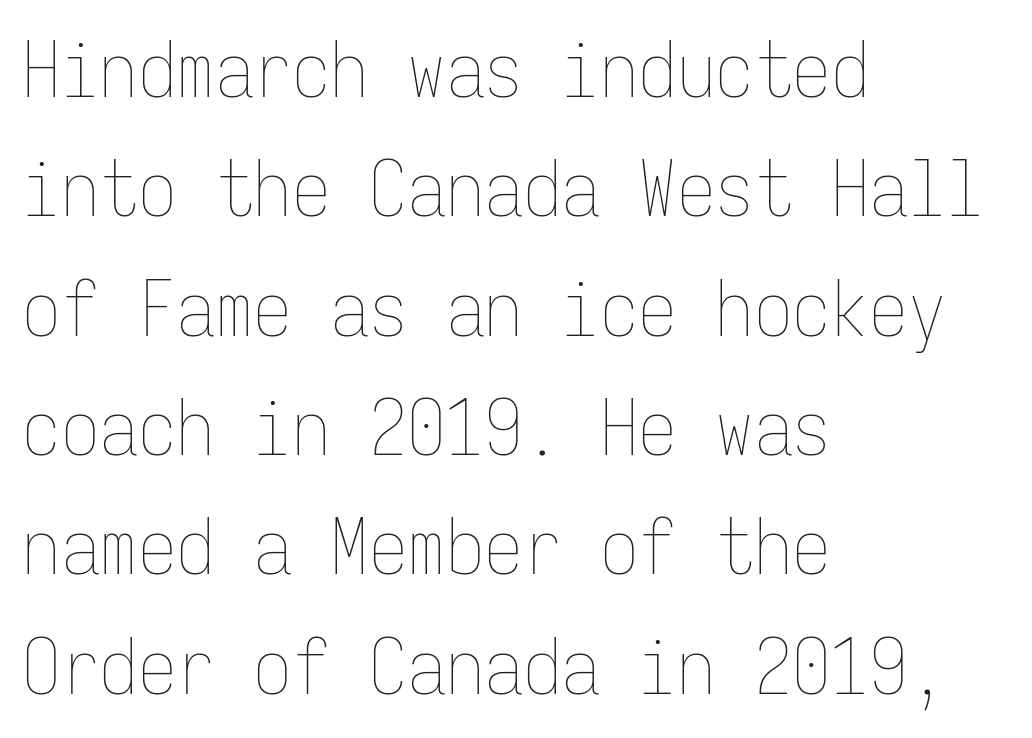
Each word holds together tightly as a unit, with standard inter-letter gaps. The leading is moderate, giving the passage an even texture. A typesetter would call this monospace, since all characters share one set width. Where is the straight margin? On the left. The letters stand upright; this is a roman face.
